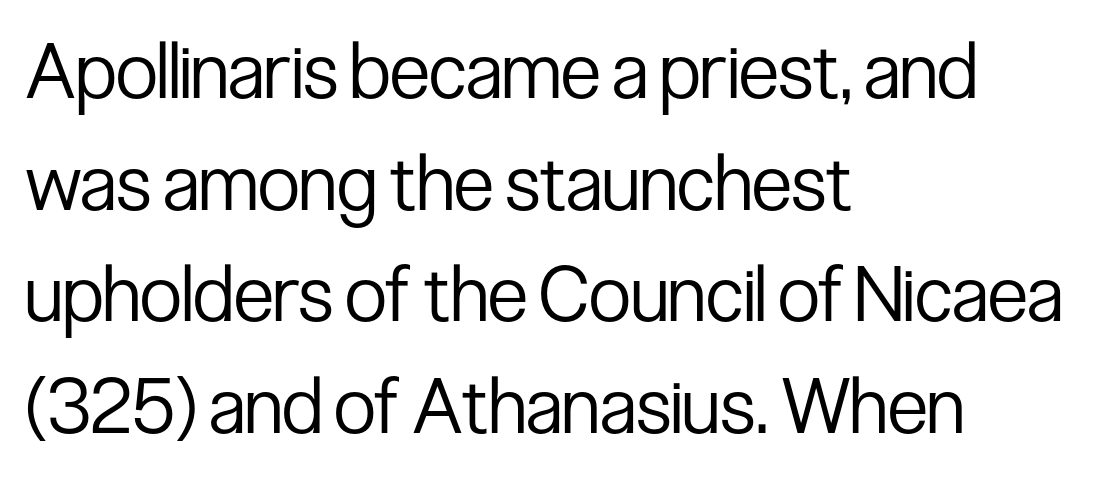
The image shows 77 px regular-weight, condensed sans-serif type, upright; set left-aligned, normal line spacing (1.45x), normal letter spacing, not underlined; low stroke contrast and a medium x-height.
